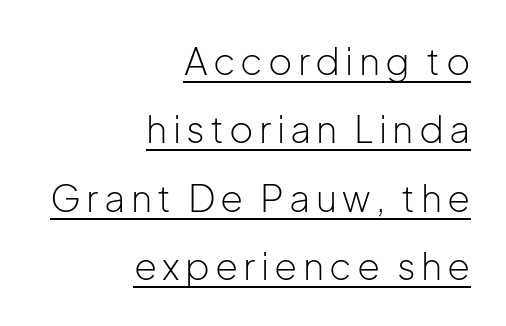
The image shows 37 px light sans-serif type, upright; set right-aligned, line spacing 1.85x, underlined; low stroke contrast and a medium x-height.
